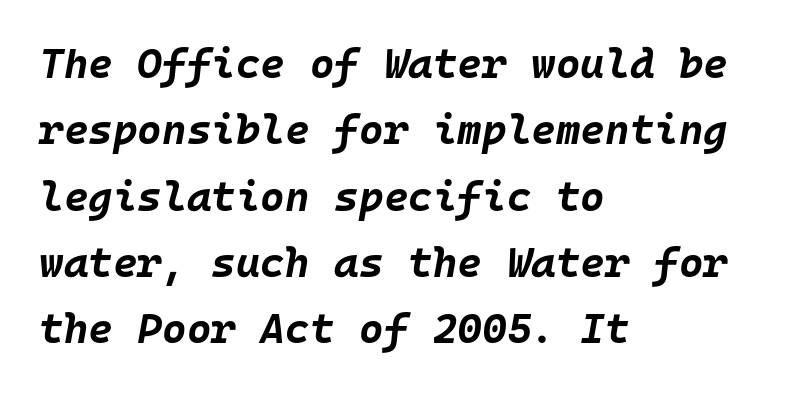
The image shows 42 px bold type, italic (leaning right), monospaced; set left-aligned, normal line spacing (1.58x), normal letter spacing, not underlined; low stroke contrast and a large x-height.
